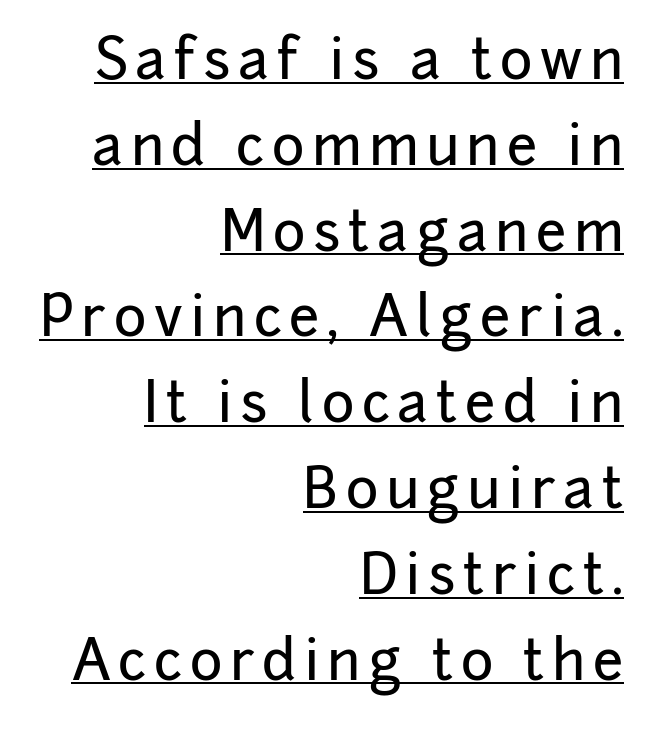
Q: Is the text italic (slanted)? A: No, it is upright.
Q: Is the typeface a serif or a sans-serif typeface? A: Sans-serif.
Q: Is the text underlined? A: Yes.
Q: How is the paragraph aligned? A: Right-aligned.
Q: Is the spacing between lines tight, normal or loose? A: Normal.
Q: Width (condensed, normal, or wide)? A: Normal.
Q: Stroke contrast? A: Low.
Q: x-height? A: Medium.
Q: Monospaced? A: No.
